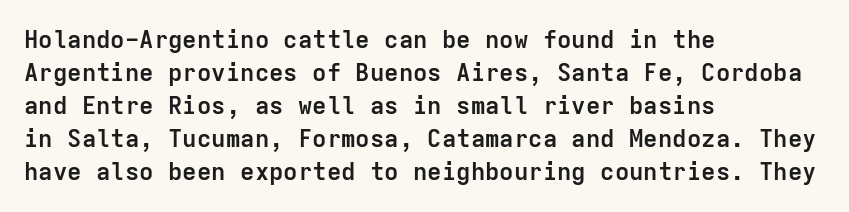
These lines keep a tight, regular rhythm from letter to letter. Heavy-handed strokes throughout: this text is bold. A normal amount of white space separates one row of letters from the next. The font's upright variant was chosen for this text. The string is rendered with underlining switched off. Which margin do the lines hug? The left one — the right edge is uneven.
